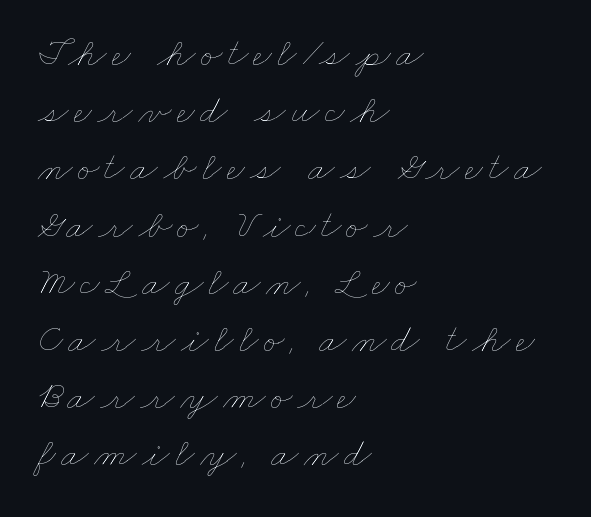
{"bold": "no", "weight": "thin", "width": "wide", "stroke_contrast": "low", "x_height": "small", "monospaced": "no", "underline": "no", "align": "left", "line_spacing": "normal", "line_spacing_ratio": 1.43, "glyph_px": 40}
